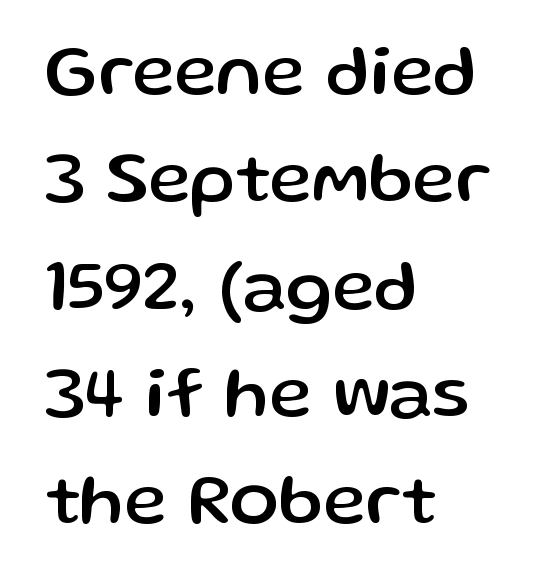
Spacing verdict: proportional, widths tailored to each character. Unlike a traditional serif, this face leaves its strokes unadorned. The vertical gap from one line to the next is medium. This sample uses an upright cut, with every glyph sitting square on the baseline.
